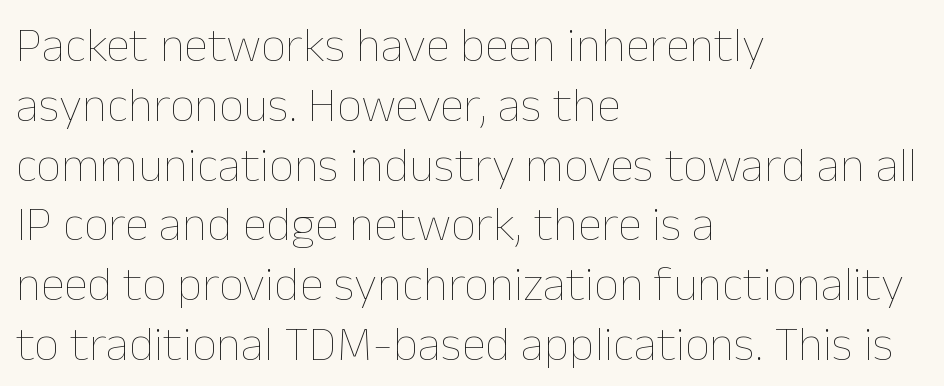
The image shows 49 px thin type, upright; set left-aligned, line spacing 1.22x, normal letter spacing, not underlined; low stroke contrast and a medium x-height.
